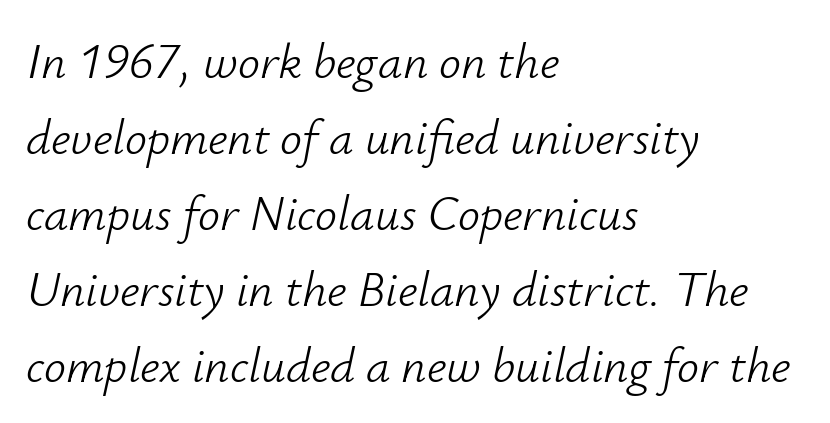
The image shows 49 px light type, italic (leaning right); set left-aligned, normal line spacing (1.55x), normal letter spacing, not underlined; low stroke contrast and a small x-height.
